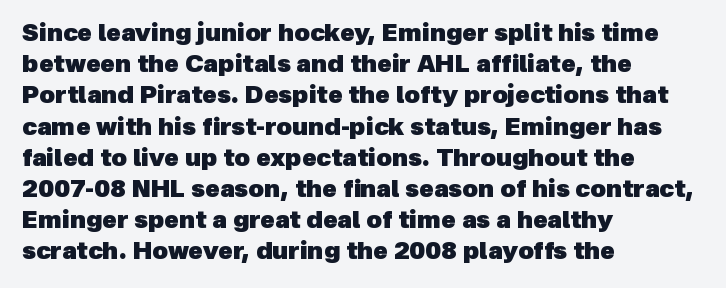
The baseline area is clear. The typesetter chose a ragged-right arrangement here. The leading is moderate, giving the passage an even texture. What weight is shown? A full bold with thick strokes. Letter spacing: default.
